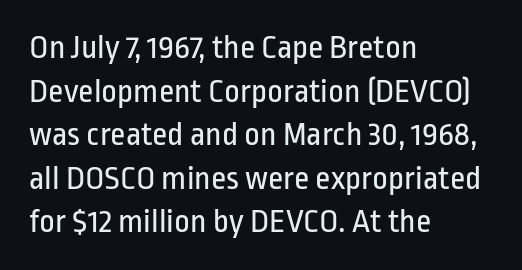
The image shows 34 px regular-weight, condensed sans-serif type, upright; set left-aligned, normal line spacing (1.28x), normal letter spacing, not underlined; low stroke contrast and a medium x-height.
